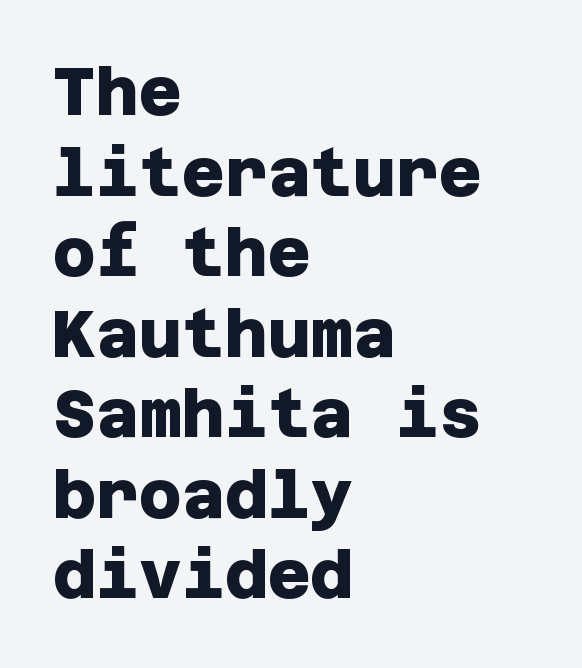
These lines stack with their left ends in a neat column. Descender tails drop into unmarked territory. You could call the tracking neutral — neither tight nor loose. Every letter is thick-stroked: bold, no question.
